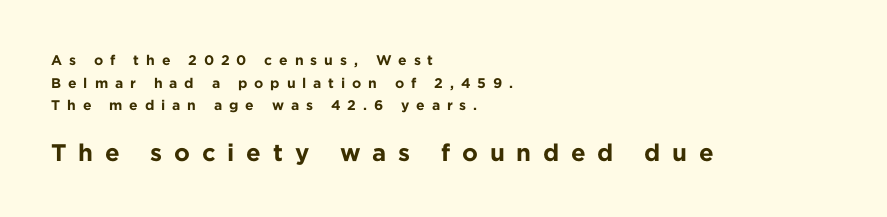
{"italic": "no", "bold": "yes", "underline": "no", "align": "left", "line_spacing": "normal", "line_spacing_ratio": 1.61, "letter_spacing": "wide", "letter_spacing_em": 0.49, "larger_block": "second", "size_ratio": 1.71, "glyph_px": 24}
